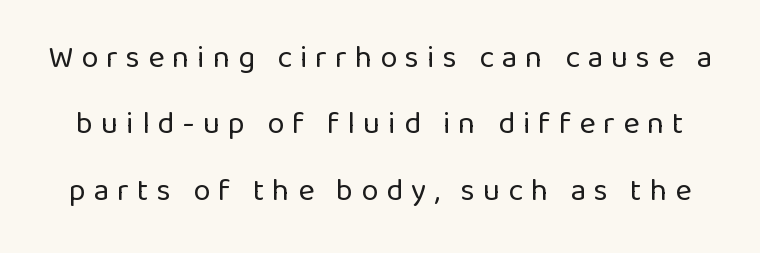
Serif or sans? Sans — the stroke terminals are bare. The rendering uses natural spacing where letterforms have individual widths. A bare baseline throughout the passage. You can tell it's not italic because the verticals are truly vertical. Honestly, the letter spacing is so wide it's the main thing you notice.
